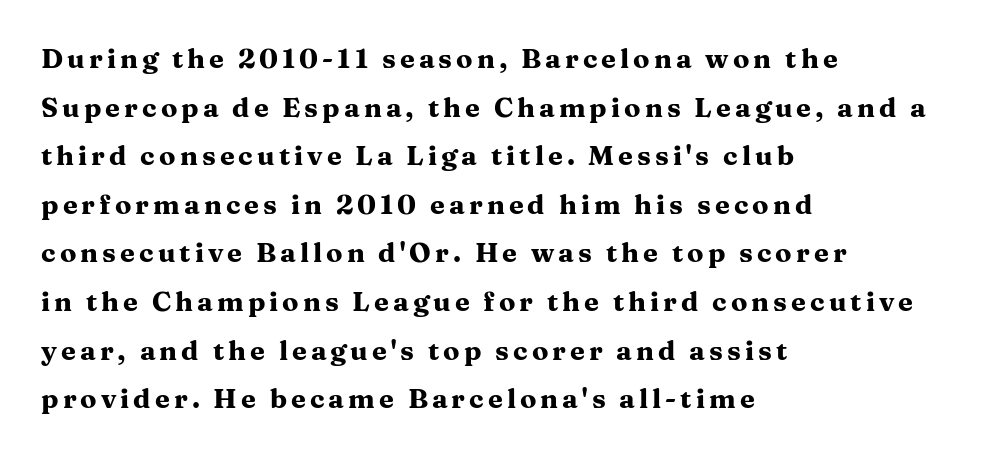
{"italic": "no", "bold": "yes", "underline": "no", "align": "left", "line_spacing_ratio": 1.8, "glyph_px": 27}
